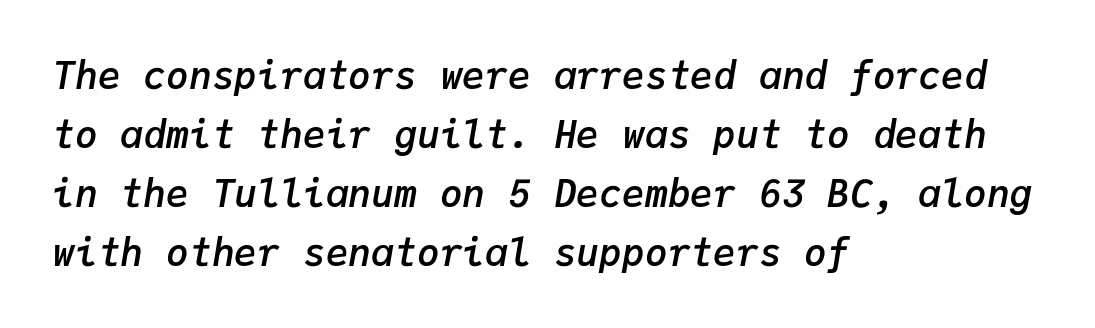
The image shows 38 px semibold type, italic (leaning right), monospaced; set left-aligned, normal line spacing (1.55x), normal letter spacing, not underlined; low stroke contrast and a medium x-height.
